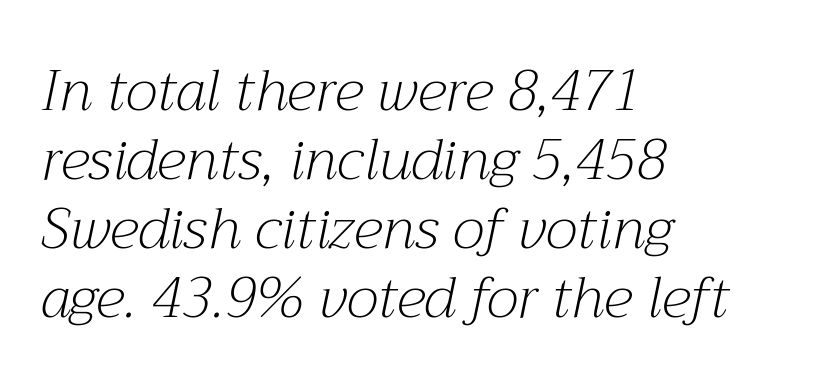
The image shows 57 px light serif type, italic (leaning right); set left-aligned, line spacing 1.21x, normal letter spacing, not underlined; medium stroke contrast and a medium x-height.
